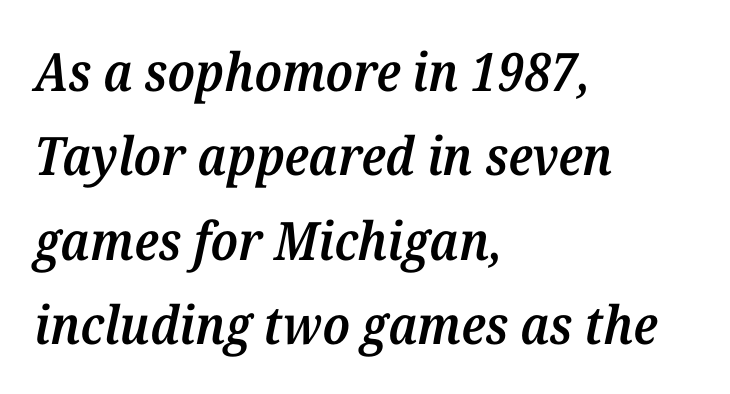
Q: Is the text bold? A: Semi-bold.
Q: Is the text italic (slanted)? A: Yes, it leans right by about 12 degrees.
Q: Is the typeface a serif or a sans-serif typeface? A: Serif.
Q: Is the text underlined? A: No.
Q: How is the paragraph aligned? A: Left-aligned.
Q: Is the spacing between letters normal or unusually wide? A: Normal.
Q: Is the spacing between lines tight, normal or loose? A: Normal.
Q: Width (condensed, normal, or wide)? A: Normal.
Q: Stroke contrast? A: Medium.
Q: x-height? A: Medium.
Q: Monospaced? A: No.
